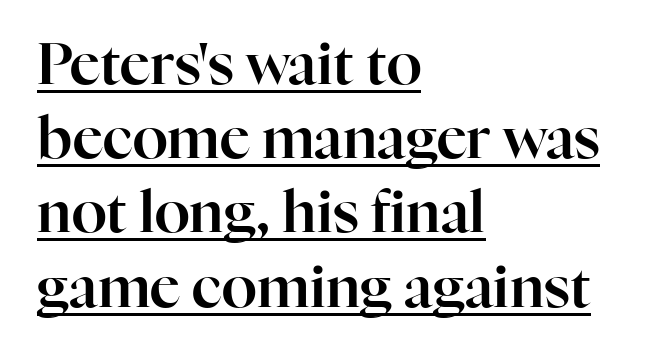
The image shows 58 px serif type, upright; set left-aligned, normal line spacing (1.28x), normal letter spacing, underlined; high stroke contrast and a medium x-height.
